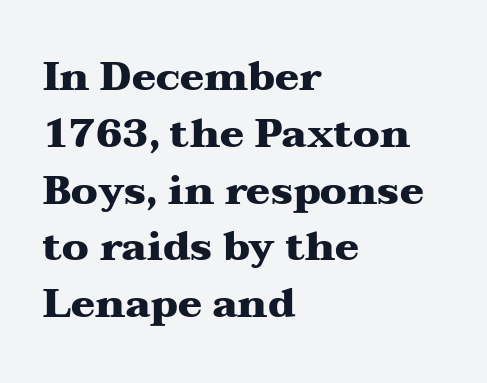
The image shows 40 px heavy, wide serif type, upright; set left-aligned, normal line spacing (1.42x), normal letter spacing, not underlined; medium stroke contrast and a medium x-height.
